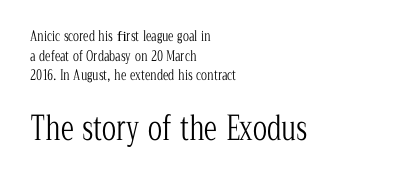
The image shows 33 px light, condensed serif type, upright; set left-aligned, normal line spacing (1.4x), normal letter spacing, not underlined; the second (bottom) block is 2.36x larger; low stroke contrast and a medium x-height.
